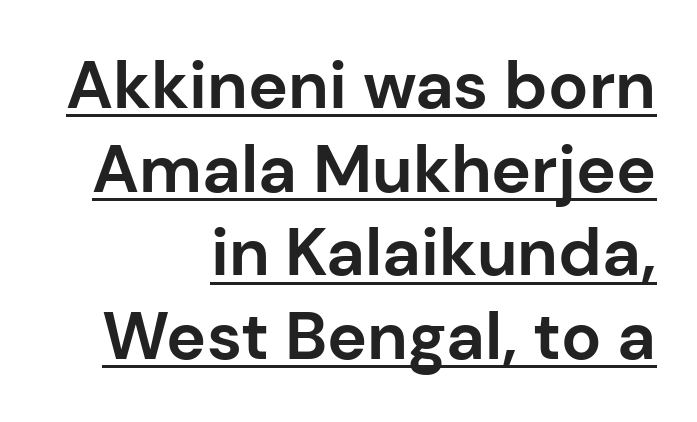
Serifs: no, the terminals of the letterforms are clean. One-word summary of the alignment: right. Varying glyph widths throughout — classic text-font behaviour. Here the glyphs are tracked normally, forming tight word shapes. Chunky letters — that's bold for sure. Has an underline been added? It has.
